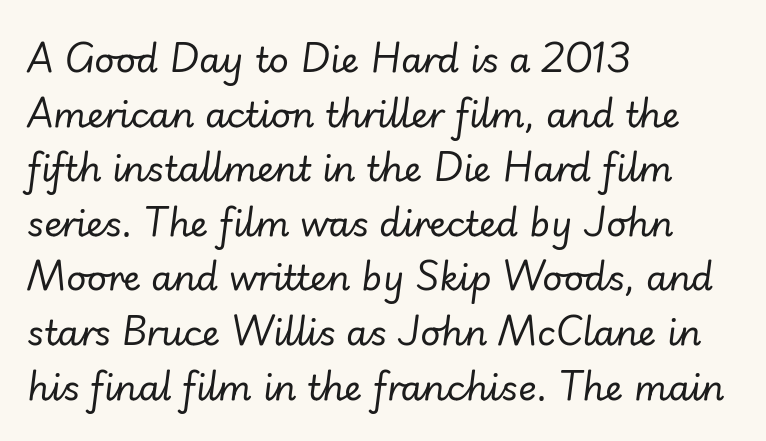
{"italic": "yes", "lean": "right", "slant_degrees": 7, "bold": "no", "weight": "regular", "width": "normal", "stroke_contrast": "low", "x_height": "small", "monospaced": "no", "underline": "no", "align": "left", "line_spacing": "normal", "line_spacing_ratio": 1.56, "letter_spacing": "normal", "letter_spacing_em": 0.0, "glyph_px": 35}
